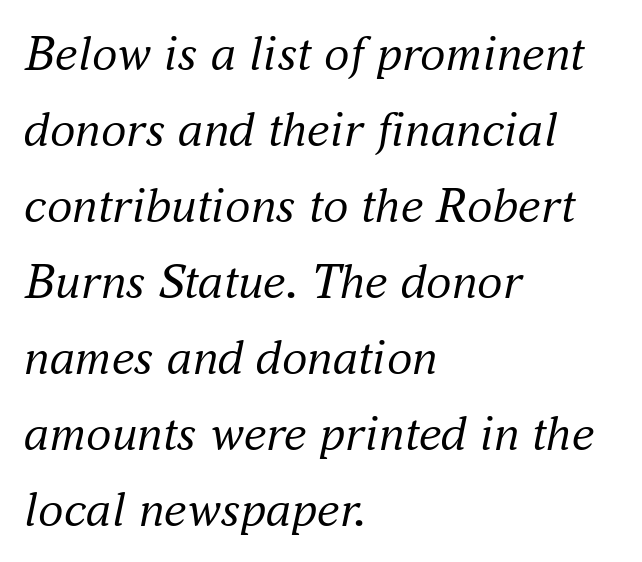
Q: Is the text bold? A: No.
Q: Is the text italic (slanted)? A: Yes, it leans right by about 16 degrees.
Q: Is the typeface a serif or a sans-serif typeface? A: Serif.
Q: Is the text underlined? A: No.
Q: How is the paragraph aligned? A: Left-aligned.
Q: Is the spacing between letters normal or unusually wide? A: Normal.
Q: Is the spacing between lines tight, normal or loose? A: Normal.
Q: Width (condensed, normal, or wide)? A: Normal.
Q: Stroke contrast? A: Medium.
Q: x-height? A: Small.
Q: Monospaced? A: No.
